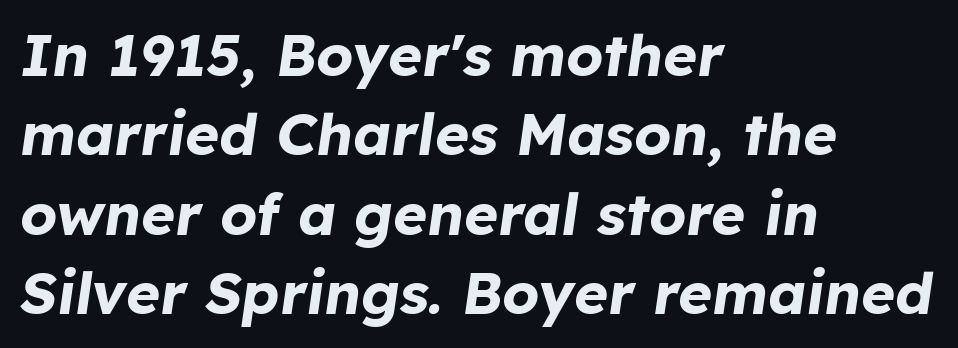
Q: Is the text bold? A: Yes.
Q: Is the text italic (slanted)? A: Yes, it leans right by about 8 degrees.
Q: Is the text underlined? A: No.
Q: How is the paragraph aligned? A: Left-aligned.
Q: Is the spacing between letters normal or unusually wide? A: Normal.
Q: Is the spacing between lines tight, normal or loose? A: Normal.
Q: Width (condensed, normal, or wide)? A: Normal.
Q: Stroke contrast? A: Low.
Q: x-height? A: Medium.
Q: Monospaced? A: No.
